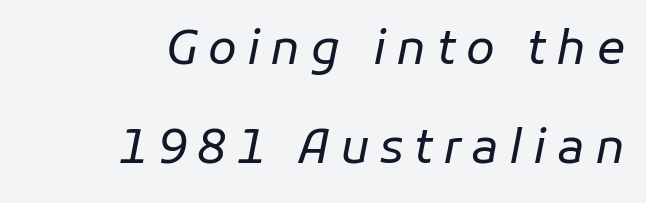
{"italic": "yes", "lean": "right", "slant_degrees": 11, "bold": "no", "weight": "regular", "width": "normal", "stroke_contrast": "low", "x_height": "medium", "monospaced": "no", "underline": "no", "align": "right", "line_spacing": "loose", "line_spacing_ratio": 2.1, "letter_spacing": "wide", "letter_spacing_em": 0.22, "glyph_px": 47}
